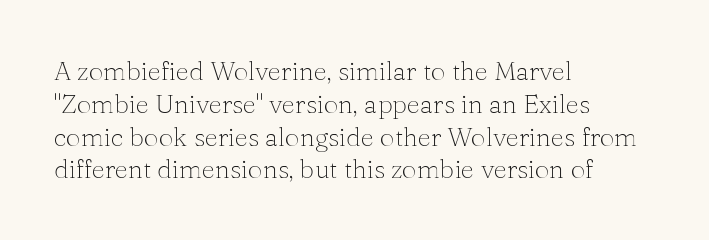
Check the space under the baseline: it is left empty. Posture: upright roman. Is the type heavy? It reads as light-to-regular instead. One-word summary of the alignment: left. The line-height multiplier appears to be the usual default.
